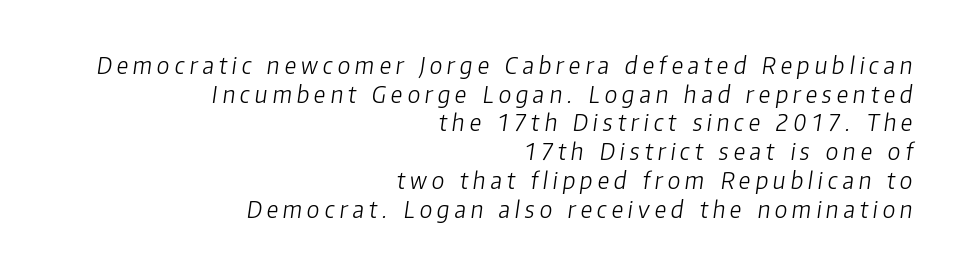
{"italic": "yes", "lean": "right", "slant_degrees": 8, "bold": "no", "underline": "no", "align": "right", "line_spacing": "normal", "line_spacing_ratio": 1.25, "letter_spacing": "wide", "letter_spacing_em": 0.21, "glyph_px": 23}
